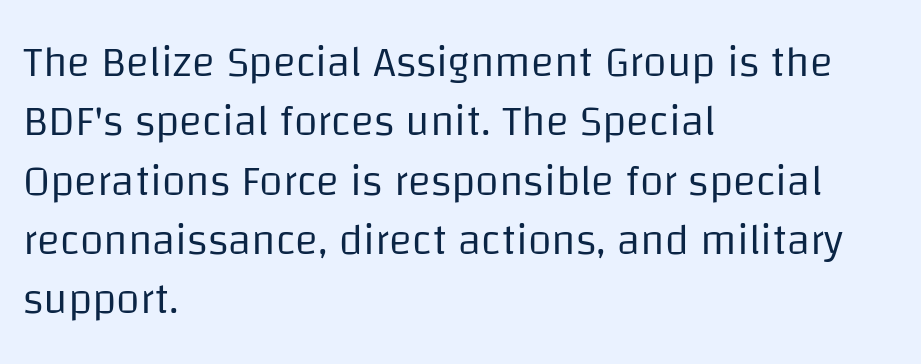
Q: Is the text bold? A: No.
Q: Is the text italic (slanted)? A: No, it is upright.
Q: Is the typeface a serif or a sans-serif typeface? A: Sans-serif.
Q: Is the text underlined? A: No.
Q: How is the paragraph aligned? A: Left-aligned.
Q: Is the spacing between letters normal or unusually wide? A: Normal.
Q: Is the spacing between lines tight, normal or loose? A: Normal.
Q: Width (condensed, normal, or wide)? A: Normal.
Q: Stroke contrast? A: Low.
Q: x-height? A: Large.
Q: Monospaced? A: No.
